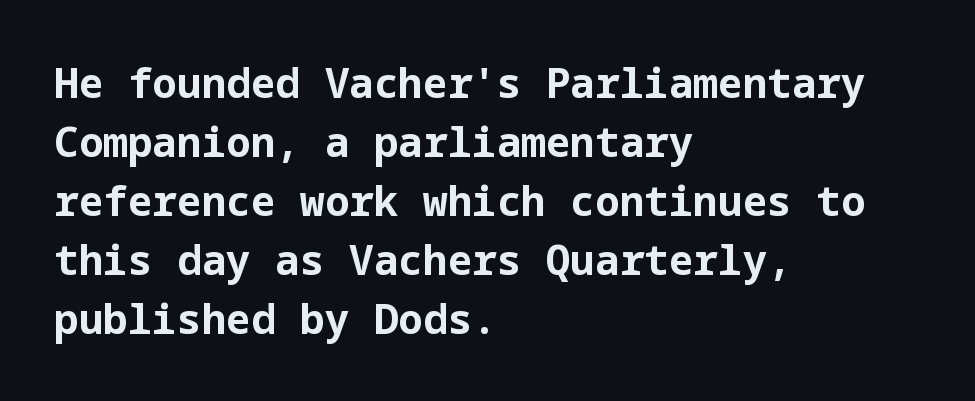
Q: Is the text bold? A: Yes.
Q: Is the text italic (slanted)? A: No, it is upright.
Q: Is the typeface a serif or a sans-serif typeface? A: Sans-serif.
Q: Is the text underlined? A: No.
Q: How is the paragraph aligned? A: Left-aligned.
Q: Is the spacing between letters normal or unusually wide? A: Normal.
Q: Is the spacing between lines tight, normal or loose? A: Normal.
Q: Width (condensed, normal, or wide)? A: Normal.
Q: Stroke contrast? A: Low.
Q: x-height? A: Medium.
